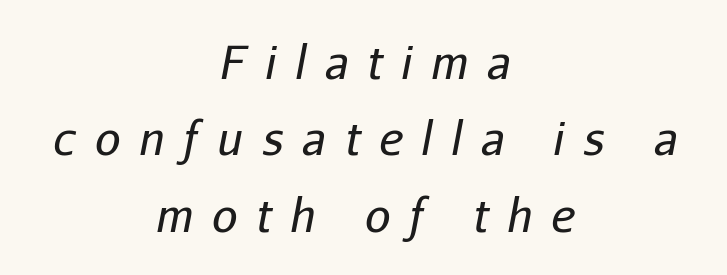
The image shows 45 px regular-weight type, italic (leaning right); set centered, normal line spacing (1.7x), unusually wide letter spacing (+0.42 em), not underlined; low stroke contrast and a medium x-height.
